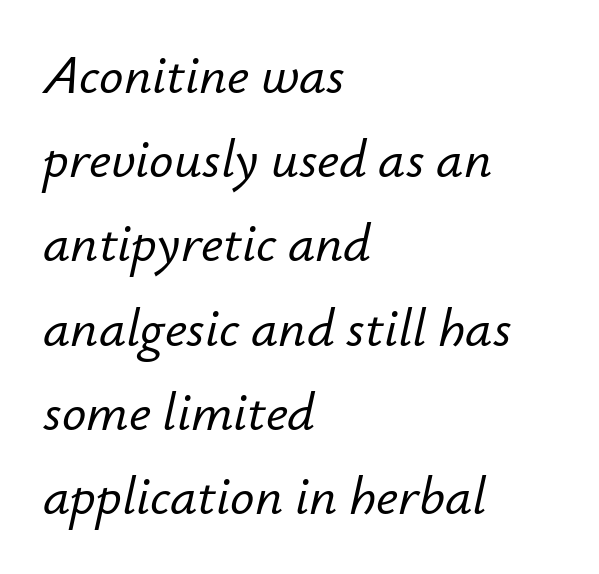
Designer's note — italics engaged. Regular leading. Note the varied advance widths — an 'i' is clearly narrower than an 'm'. Alignment: flush left.
